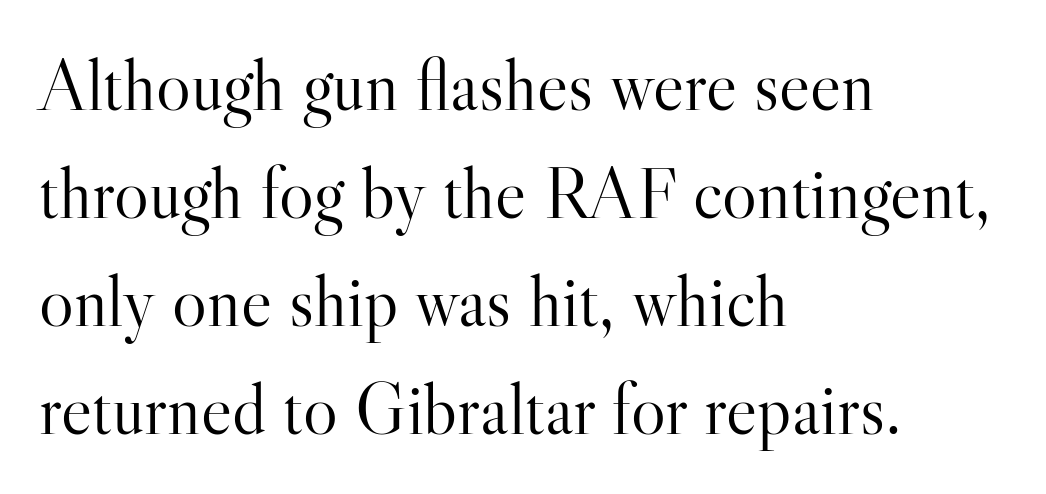
Q: Is the text bold? A: No.
Q: Is the text italic (slanted)? A: No, it is upright.
Q: Is the typeface a serif or a sans-serif typeface? A: Serif.
Q: Is the text underlined? A: No.
Q: How is the paragraph aligned? A: Left-aligned.
Q: Is the spacing between letters normal or unusually wide? A: Normal.
Q: Is the spacing between lines tight, normal or loose? A: Normal.
Q: Width (condensed, normal, or wide)? A: Normal.
Q: Stroke contrast? A: High.
Q: x-height? A: Small.
Q: Monospaced? A: No.
